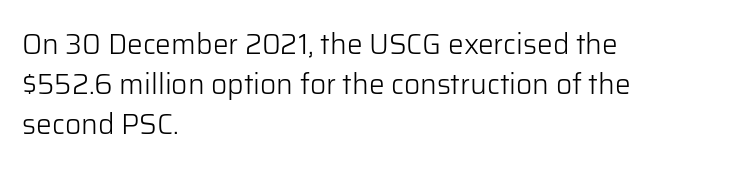
The image shows 28 px light sans-serif type, upright; set left-aligned, normal line spacing (1.42x), normal letter spacing, not underlined; low stroke contrast and a medium x-height.
